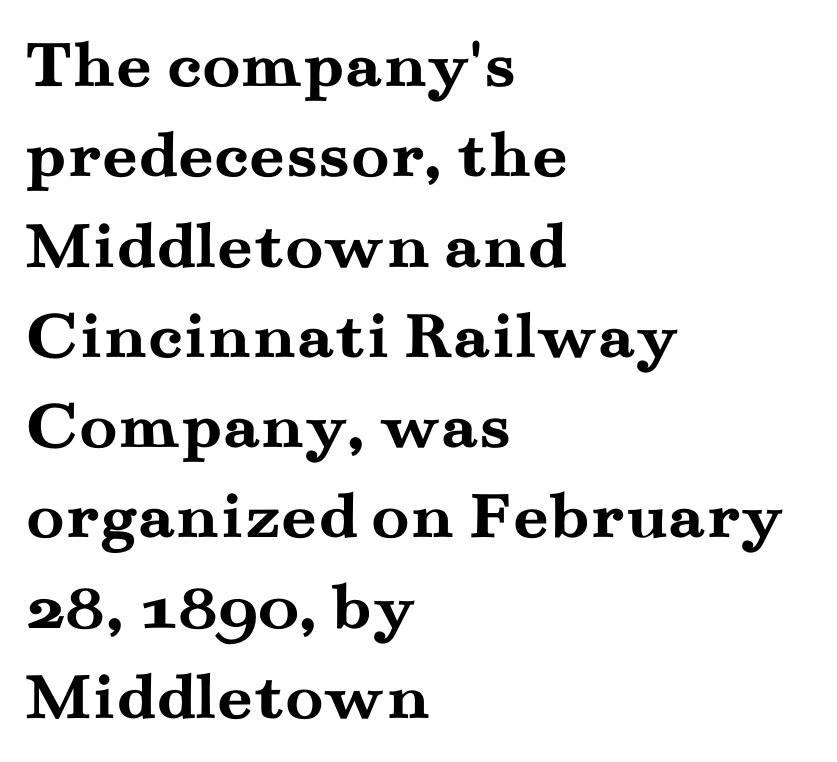
{"serif": "yes", "italic": "no", "bold": "yes", "weight": "semibold", "width": "wide", "stroke_contrast": "medium", "x_height": "small", "monospaced": "no", "underline": "no", "align": "left", "line_spacing": "normal", "line_spacing_ratio": 1.29, "letter_spacing": "normal", "letter_spacing_em": 0.0, "glyph_px": 70}
